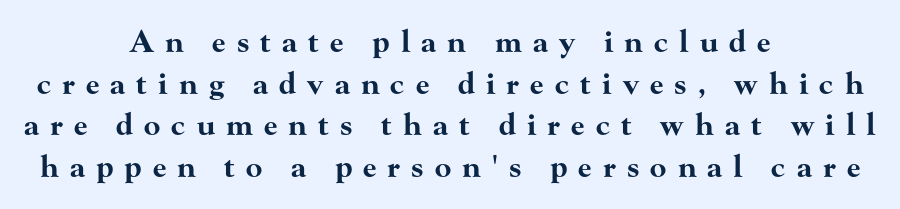
The image shows 30 px bold, wide serif type, upright; set centered, normal line spacing (1.39x), unusually wide letter spacing (+0.37 em), not underlined; high stroke contrast and a small x-height.
